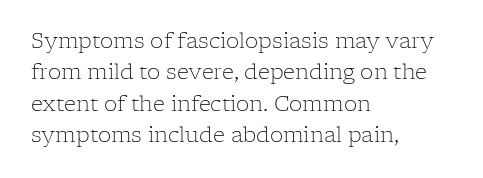
{"italic": "no", "bold": "no", "underline": "no", "align": "left", "line_spacing": "normal", "line_spacing_ratio": 1.49, "letter_spacing": "normal", "letter_spacing_em": 0.0, "glyph_px": 21}
